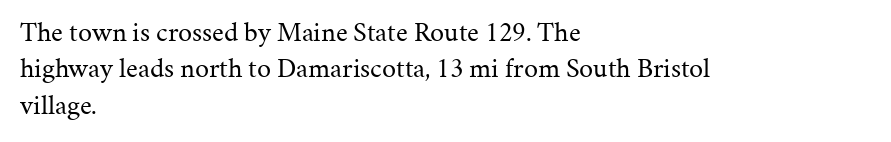
Honestly, there is no underline to notice here at all. When letters stand straight like this, we call the style roman or upright. The face used here is proportionally spaced, like ordinary book or web type. The horizontal fit of the characters is conventional and even. This reads as an unemphasized weight, regular at the heaviest. Summary of vertical rhythm: regular, with standard interline spacing.
